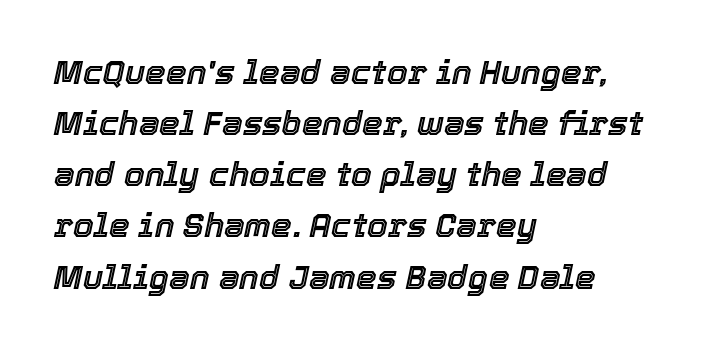
Q: Is the text italic (slanted)? A: Yes, it leans right by about 12 degrees.
Q: Is the text underlined? A: No.
Q: How is the paragraph aligned? A: Left-aligned.
Q: Is the spacing between letters normal or unusually wide? A: Normal.
Q: Is the spacing between lines tight, normal or loose? A: Normal.
Q: Width (condensed, normal, or wide)? A: Normal.
Q: x-height? A: Medium.
Q: Monospaced? A: No.
